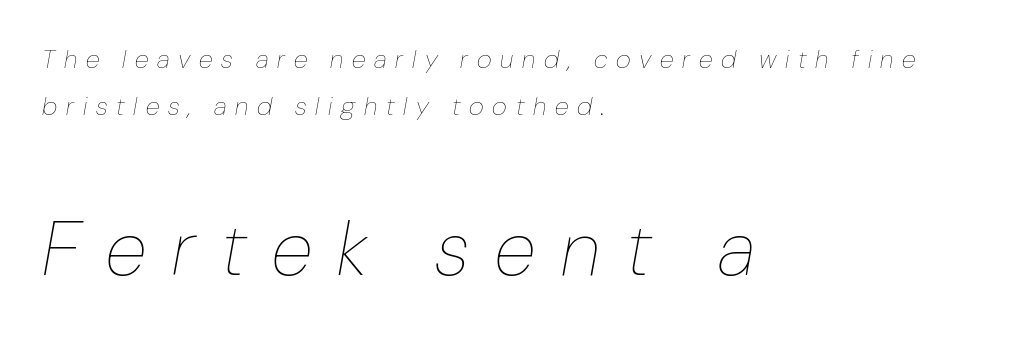
Compare the two chunks: the lower has the greater cap height. The rendering uses natural spacing where letterforms have individual widths. Underlining? Definitely not there. Compared with ordinary roman type, these characters are visibly tilted. Does extra space separate the letters? Yes, quite a lot of it. These lines stack with their left ends in a neat column.
